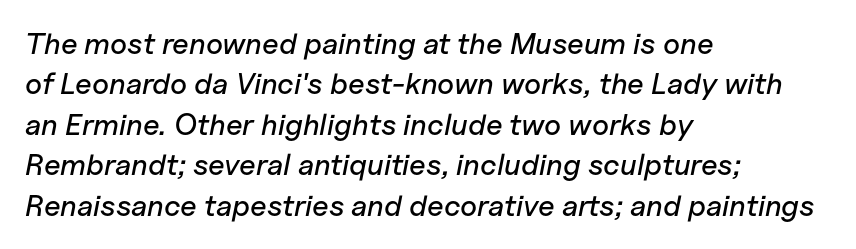
Q: Is the text italic (slanted)? A: Yes, it leans right by about 11 degrees.
Q: Is the text underlined? A: No.
Q: How is the paragraph aligned? A: Left-aligned.
Q: Is the spacing between letters normal or unusually wide? A: Normal.
Q: Is the spacing between lines tight, normal or loose? A: Normal.
Q: Width (condensed, normal, or wide)? A: Normal.
Q: Stroke contrast? A: Low.
Q: x-height? A: Medium.
Q: Monospaced? A: No.
